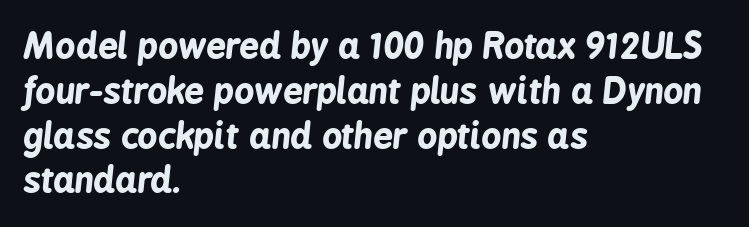
{"italic": "yes", "lean": "right", "slant_degrees": 6, "bold": "yes", "weight": "bold", "width": "condensed", "stroke_contrast": "low", "x_height": "medium", "monospaced": "no", "underline": "no", "align": "left", "line_spacing": "normal", "line_spacing_ratio": 1.28, "letter_spacing": "normal", "letter_spacing_em": 0.0, "glyph_px": 35}
